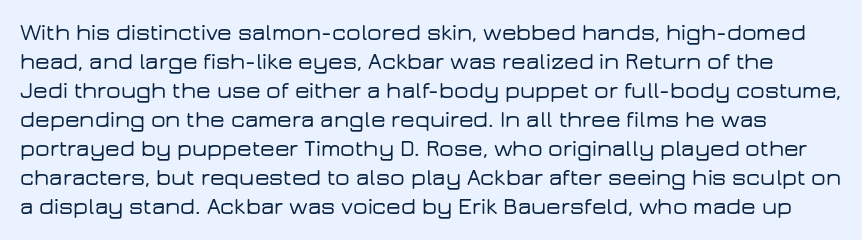
Designer's note — italics off, roman on. Only glyphs here, with clear space below each row. These lines sit exactly where default settings would place them. Caption: standard tracking, unaltered.
